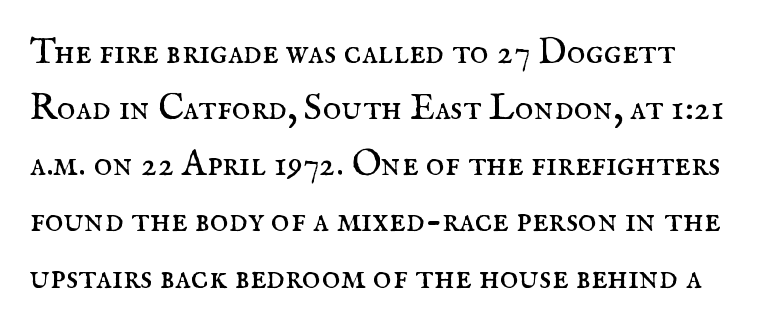
Q: Is the text bold? A: No.
Q: Is the text italic (slanted)? A: No, it is upright.
Q: Is the typeface a serif or a sans-serif typeface? A: Serif.
Q: Is the text underlined? A: No.
Q: Is the spacing between letters normal or unusually wide? A: Normal.
Q: Is the spacing between lines tight, normal or loose? A: Normal.
Q: Width (condensed, normal, or wide)? A: Normal.
Q: Stroke contrast? A: Medium.
Q: x-height? A: Small.
Q: Monospaced? A: No.
